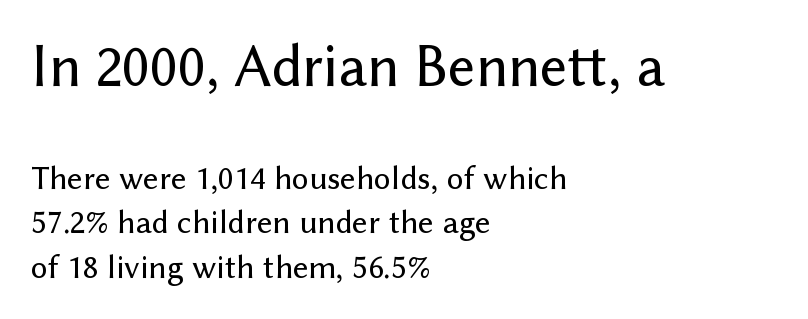
I'd call this a sans setting — the letters go barefoot. Tracking value appears to be zero — textbook default spacing. The block of text has a typical density, with ordinary space between rows. Varying glyph widths throughout — classic text-font behaviour. Descenders are the only things crossing below the line. Ordinary non-slanted type is in use.
